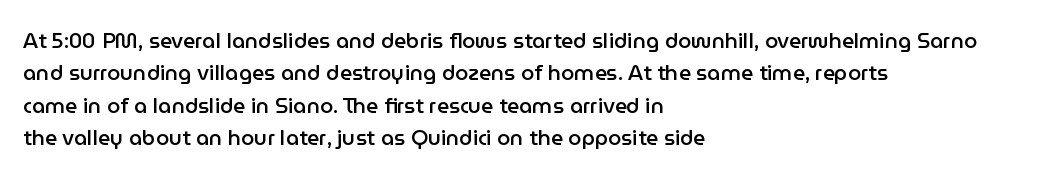
The image shows 21 px text type, upright; set left-aligned, normal line spacing (1.54x), normal letter spacing, not underlined.
